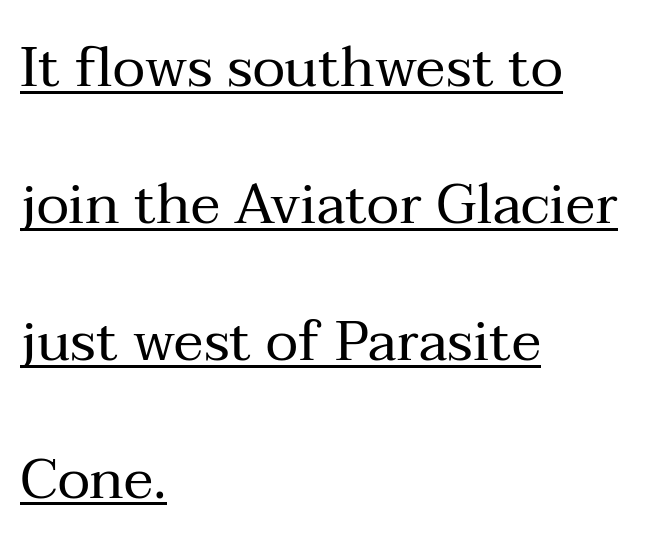
The image shows 56 px regular-weight serif type, upright; set left-aligned, loose line spacing (2.45x), normal letter spacing, underlined; medium stroke contrast and a medium x-height.
